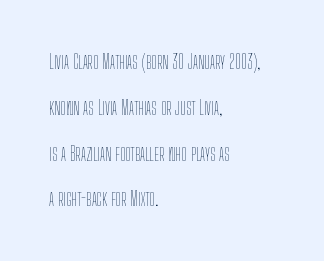
Q: Is the text bold? A: No.
Q: Is the text italic (slanted)? A: No, it is upright.
Q: Is the text underlined? A: No.
Q: How is the paragraph aligned? A: Left-aligned.
Q: Is the spacing between letters normal or unusually wide? A: Normal.
Q: Is the spacing between lines tight, normal or loose? A: Loose.
